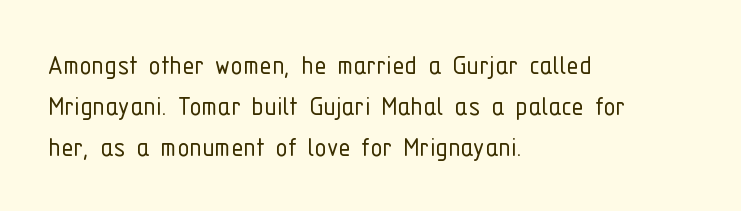
Caption: face not bold, strokes unweighted. In terms of letterform style, serifs are entirely absent. You could call the tracking neutral — neither tight nor loose. Do the characters align in a grid? No, the font is proportional. The specimen reads as upright at a glance. In CSS terms this would be text-align: left.
